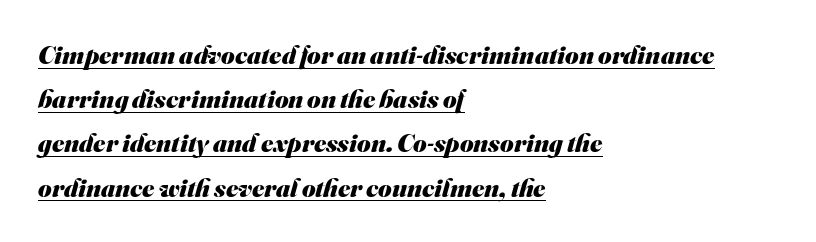
Nobody touched the tracking dial on this one. Is the type bold? Yes — the strokes are clearly thick and heavy. This rendering features underlined lettering. If you drew a ruler down the left edge, every line would touch it.
